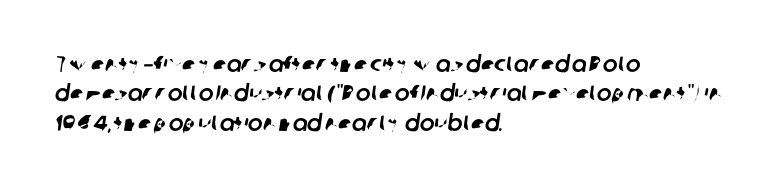
Q: Is the text underlined? A: No.
Q: How is the paragraph aligned? A: Left-aligned.
Q: Is the spacing between letters normal or unusually wide? A: Normal.
Q: Is the spacing between lines tight, normal or loose? A: Normal.
